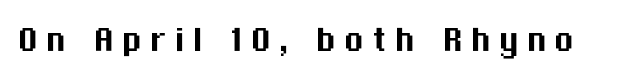
{"serif": "no", "italic": "no", "width": "normal", "stroke_contrast": "medium", "x_height": "medium", "monospaced": "no", "underline": "no", "glyph_px": 41}
